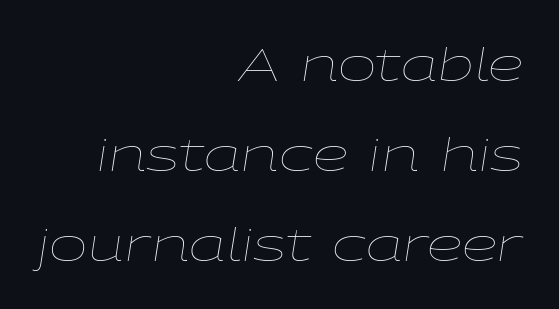
Q: Is the text bold? A: No.
Q: Is the text italic (slanted)? A: Yes, it leans right by about 9 degrees.
Q: Is the text underlined? A: No.
Q: How is the paragraph aligned? A: Right-aligned.
Q: Is the spacing between letters normal or unusually wide? A: Normal.
Q: Is the spacing between lines tight, normal or loose? A: Loose.
Q: Width (condensed, normal, or wide)? A: Wide.
Q: Stroke contrast? A: Low.
Q: x-height? A: Medium.
Q: Monospaced? A: No.
